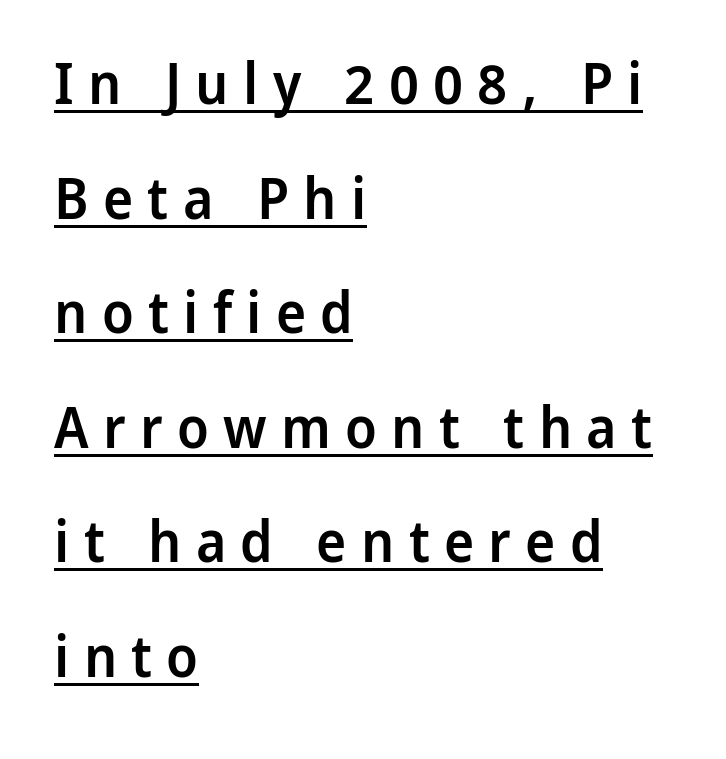
{"serif": "no", "italic": "no", "bold": "semi", "weight": "semibold", "width": "normal", "stroke_contrast": "low", "x_height": "medium", "monospaced": "no", "underline": "yes", "align": "left", "line_spacing": "loose", "line_spacing_ratio": 2.01, "letter_spacing": "wide", "letter_spacing_em": 0.25, "glyph_px": 57}
